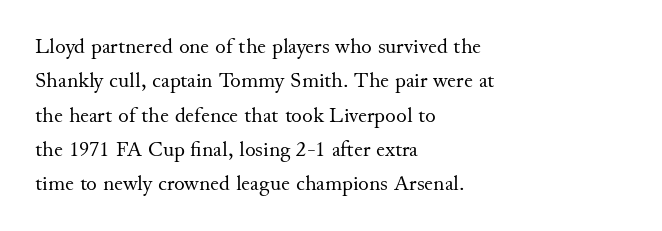
The image shows 22 px text type, upright; set left-aligned, normal line spacing (1.56x), normal letter spacing, not underlined.
